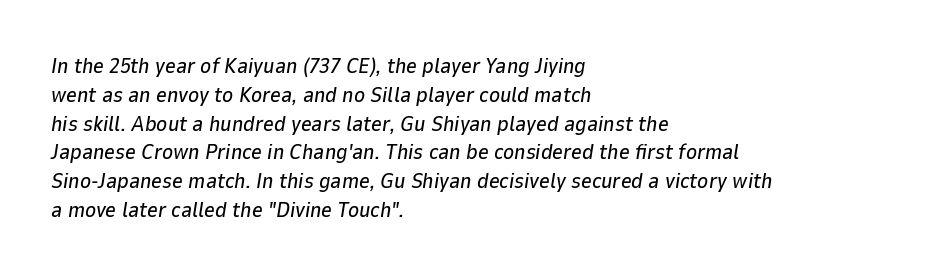
Tracking value appears to be zero — textbook default spacing. Nobody drew a line under any word here. If you drew a line through each stem, it would be angled. The paragraph has a hard left edge and a soft right edge. Whoever set this chose a conventional vertical rhythm.
